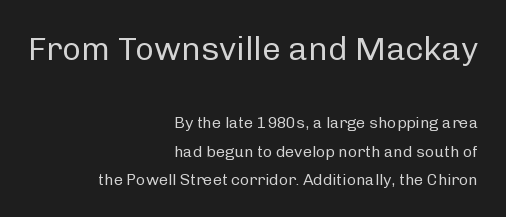
Q: Is the text bold? A: No.
Q: Is the text italic (slanted)? A: No, it is upright.
Q: Is the typeface a serif or a sans-serif typeface? A: Sans-serif.
Q: Is the text underlined? A: No.
Q: How is the paragraph aligned? A: Right-aligned.
Q: Is the spacing between letters normal or unusually wide? A: Normal.
Q: Which block of text is set in a larger size, the first (top) or the second (bottom)? A: The first (top) one.
Q: Width (condensed, normal, or wide)? A: Normal.
Q: Stroke contrast? A: Low.
Q: x-height? A: Medium.
Q: Monospaced? A: No.
